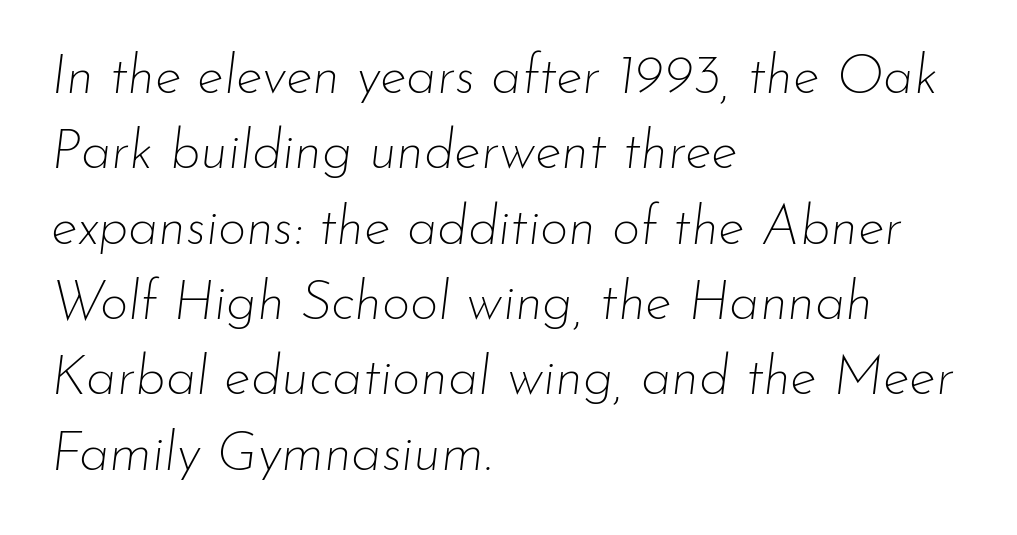
The image shows 55 px thin type, italic (leaning right); set left-aligned, normal line spacing (1.37x), normal letter spacing, not underlined; low stroke contrast and a small x-height.
